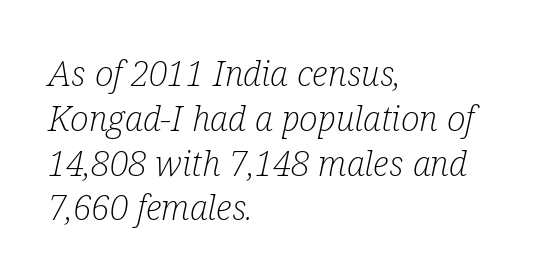
Q: Is the text bold? A: No.
Q: Is the text italic (slanted)? A: Yes, it leans right by about 12 degrees.
Q: Is the typeface a serif or a sans-serif typeface? A: Serif.
Q: Is the text underlined? A: No.
Q: How is the paragraph aligned? A: Left-aligned.
Q: Is the spacing between letters normal or unusually wide? A: Normal.
Q: Is the spacing between lines tight, normal or loose? A: Normal.
Q: Width (condensed, normal, or wide)? A: Condensed.
Q: Stroke contrast? A: Low.
Q: x-height? A: Medium.
Q: Monospaced? A: No.
